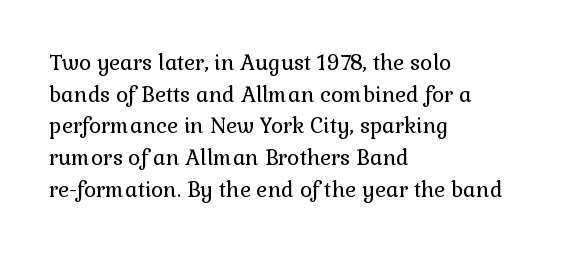
Q: Is the text bold? A: No.
Q: Is the text italic (slanted)? A: No, it is upright.
Q: Is the text underlined? A: No.
Q: How is the paragraph aligned? A: Left-aligned.
Q: Is the spacing between letters normal or unusually wide? A: Normal.
Q: Is the spacing between lines tight, normal or loose? A: Normal.
